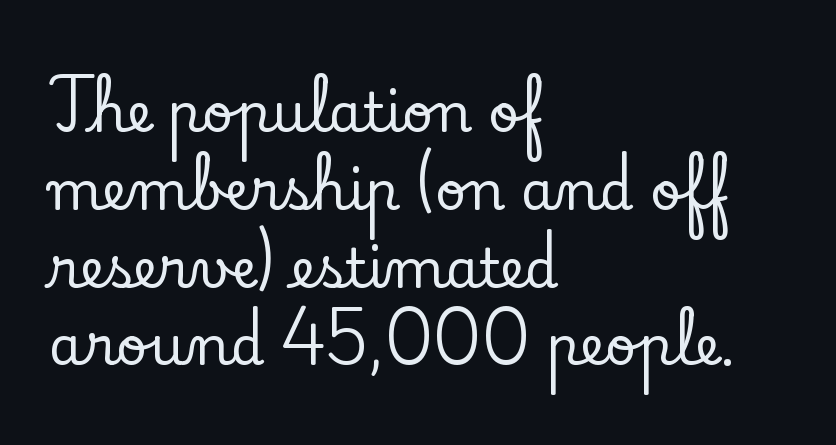
{"serif": "yes", "italic": "no", "width": "normal", "stroke_contrast": "low", "x_height": "small", "monospaced": "no", "underline": "no", "align": "left", "line_spacing": "normal", "line_spacing_ratio": 1.44, "letter_spacing": "normal", "letter_spacing_em": 0.0, "glyph_px": 54}
